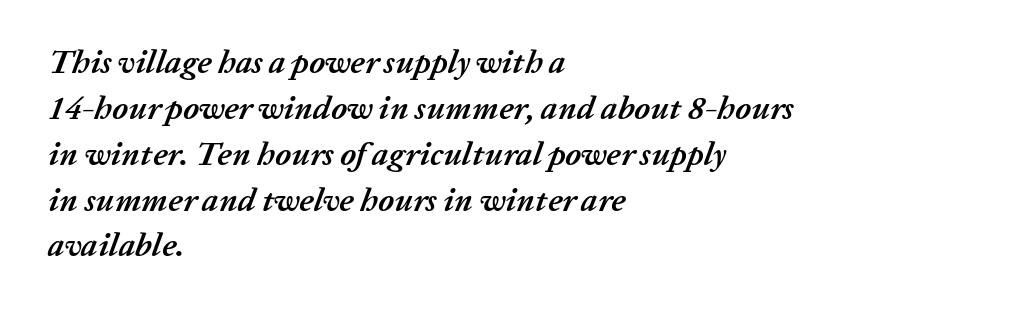
The image shows 33 px semibold type, italic (leaning right); set left-aligned, normal line spacing (1.39x), normal letter spacing, not underlined; low stroke contrast and a medium x-height.
